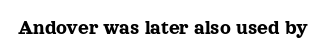
Q: Is the text italic (slanted)? A: No, it is upright.
Q: Is the text underlined? A: No.
Q: Is the spacing between letters normal or unusually wide? A: Normal.
